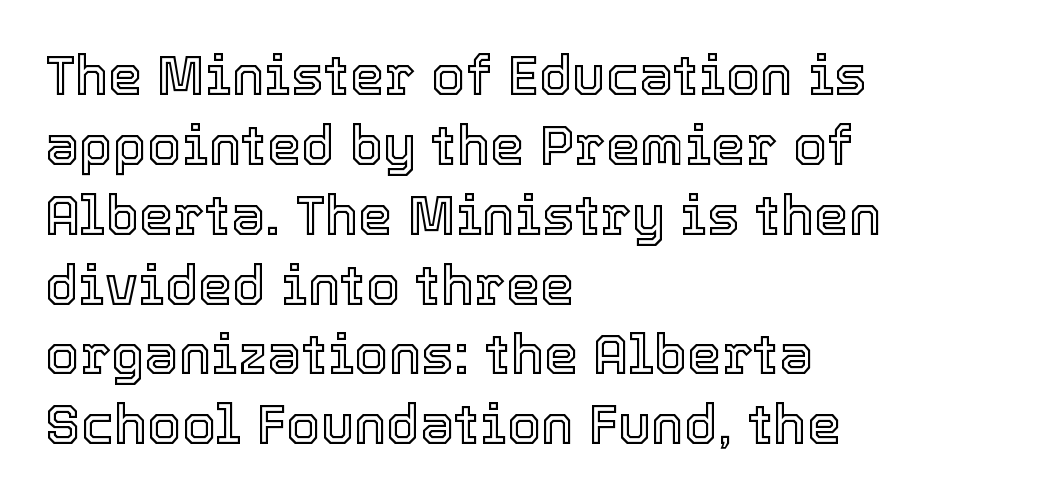
Interline gaps are of average width in this sample. Think of a printed novel: that variable character pitch is what you see here. Lines of text with bare space underneath. Caption: standard tracking, unaltered.
